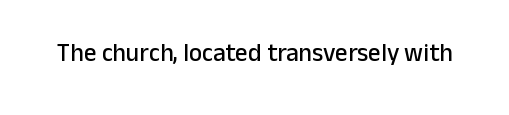
Q: Is the text italic (slanted)? A: No, it is upright.
Q: Is the text underlined? A: No.
Q: Is the spacing between letters normal or unusually wide? A: Normal.
